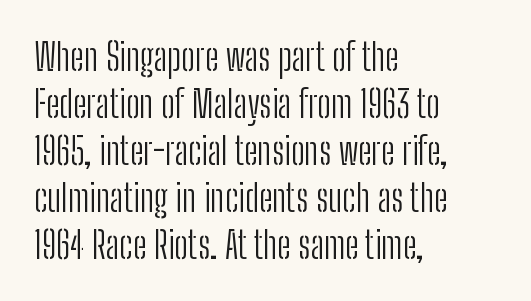
Bold? No — there's no thickening of the strokes. Where is the straight margin? On the left. Glyph-to-glyph distance matches everyday printed text. These lines are composed in type without serifs. The letters stand upright; this is a roman face. The rendering uses a moderate line-height, typical for paragraphs.
